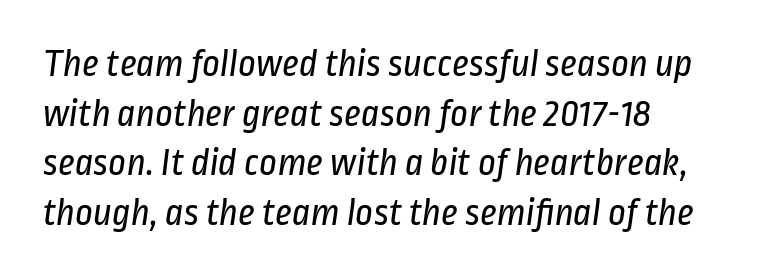
The text was rendered using a sans face with plain stroke endings. A typesetter would call this proportional, since set widths differ per character. Leading: standard. These glyphs show unthickened strokes, regular width or finer. A typesetter would call this zero additional tracking. Just letters on the line, the space beneath them empty.
